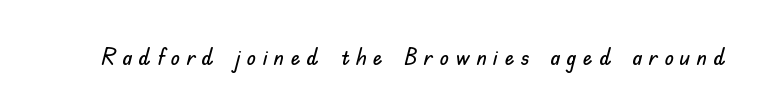
Q: Is the text italic (slanted)? A: Yes.
Q: Is the text underlined? A: No.
Q: Is the spacing between letters normal or unusually wide? A: Unusually wide.
